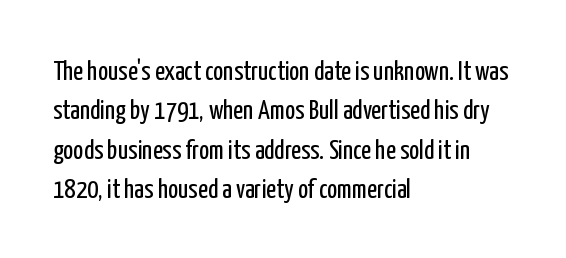
{"italic": "no", "bold": "no", "underline": "no", "align": "left", "line_spacing": "normal", "line_spacing_ratio": 1.46, "letter_spacing": "normal", "letter_spacing_em": 0.0, "glyph_px": 27}
